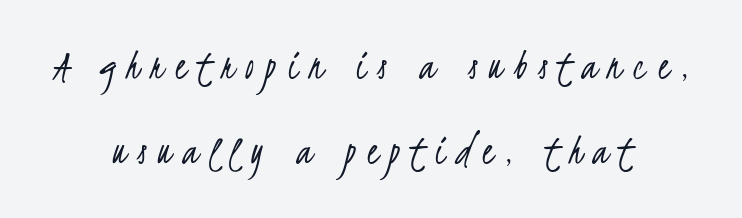
Q: Is the text bold? A: No.
Q: Is the typeface a serif or a sans-serif typeface? A: Sans-serif.
Q: Is the text underlined? A: No.
Q: How is the paragraph aligned? A: Centered.
Q: Is the spacing between letters normal or unusually wide? A: Unusually wide.
Q: Is the spacing between lines tight, normal or loose? A: Loose.
Q: Width (condensed, normal, or wide)? A: Condensed.
Q: Stroke contrast? A: Low.
Q: x-height? A: Small.
Q: Monospaced? A: No.
